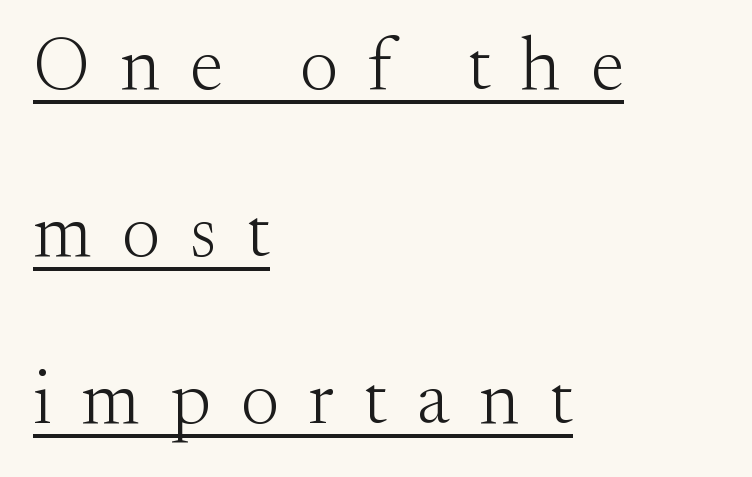
Q: Is the text bold? A: No.
Q: Is the text italic (slanted)? A: No, it is upright.
Q: Is the typeface a serif or a sans-serif typeface? A: Serif.
Q: Is the text underlined? A: Yes.
Q: How is the paragraph aligned? A: Left-aligned.
Q: Is the spacing between letters normal or unusually wide? A: Unusually wide.
Q: Is the spacing between lines tight, normal or loose? A: Loose.
Q: Width (condensed, normal, or wide)? A: Normal.
Q: Stroke contrast? A: Medium.
Q: x-height? A: Small.
Q: Monospaced? A: No.
